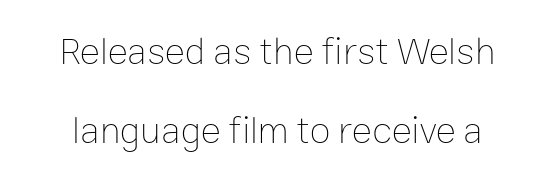
The image shows 38 px thin type, upright; set centered, loose line spacing (2.07x), normal letter spacing, not underlined; low stroke contrast and a medium x-height.
